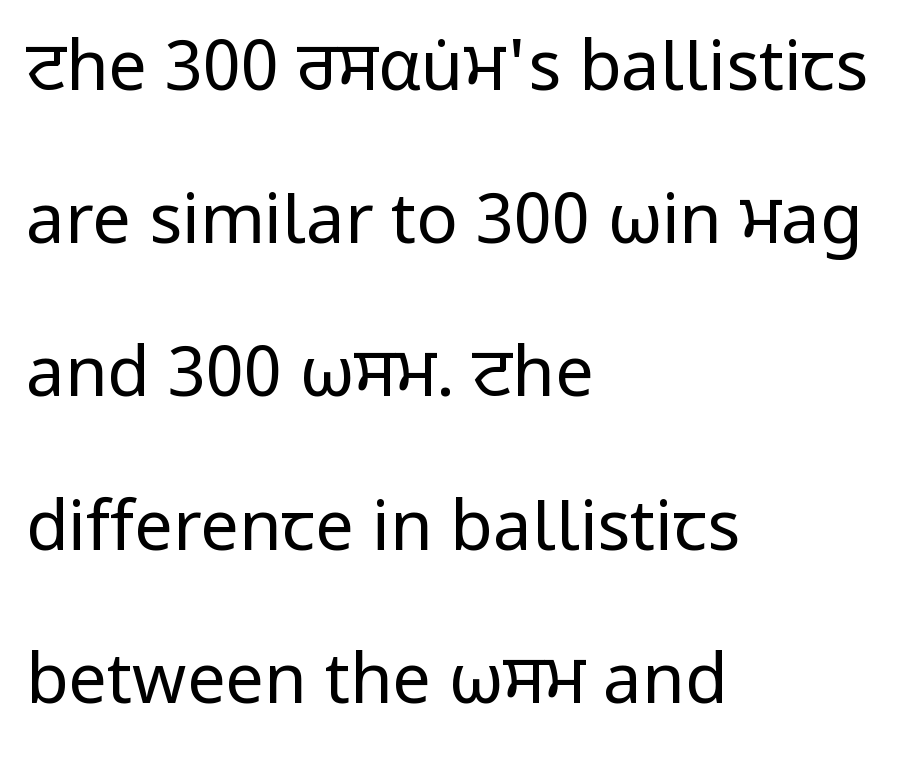
The image shows 69 px regular-weight sans-serif type, upright; set left-aligned, loose line spacing (2.22x), normal letter spacing, not underlined; low stroke contrast and a medium x-height.
